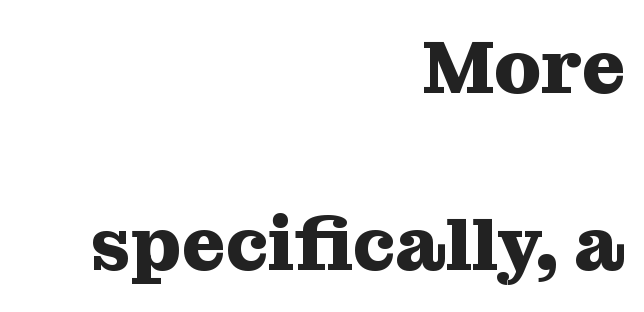
The image shows 75 px heavy serif type, upright; set right-aligned, loose line spacing (2.36x), normal letter spacing, not underlined; medium stroke contrast and a medium x-height.
